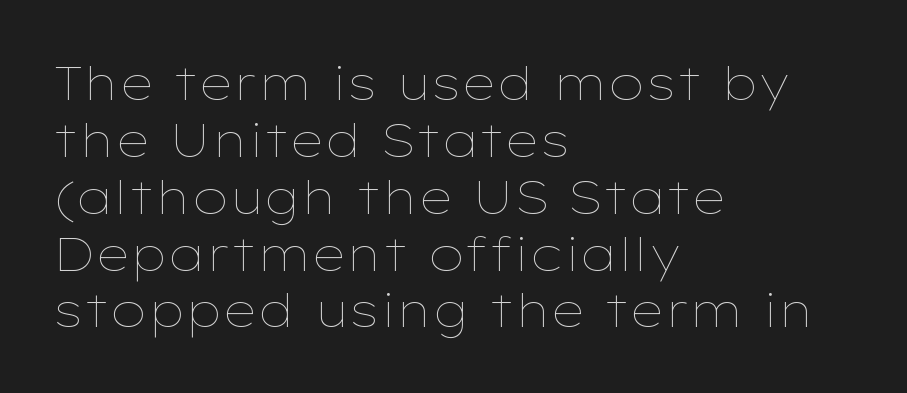
The image shows 47 px thin, wide type, upright; set left-aligned, line spacing 1.21x, normal letter spacing, not underlined; low stroke contrast and a medium x-height.
